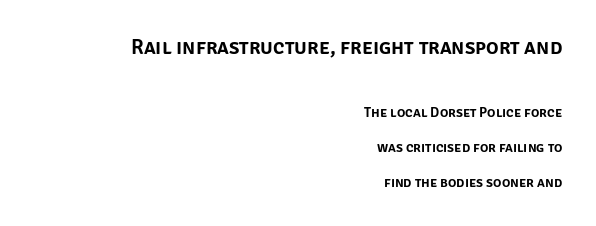
The image shows 21 px text type, upright; set right-aligned, loose line spacing (2.49x), normal letter spacing, not underlined; the first (top) block is 1.5x larger.
